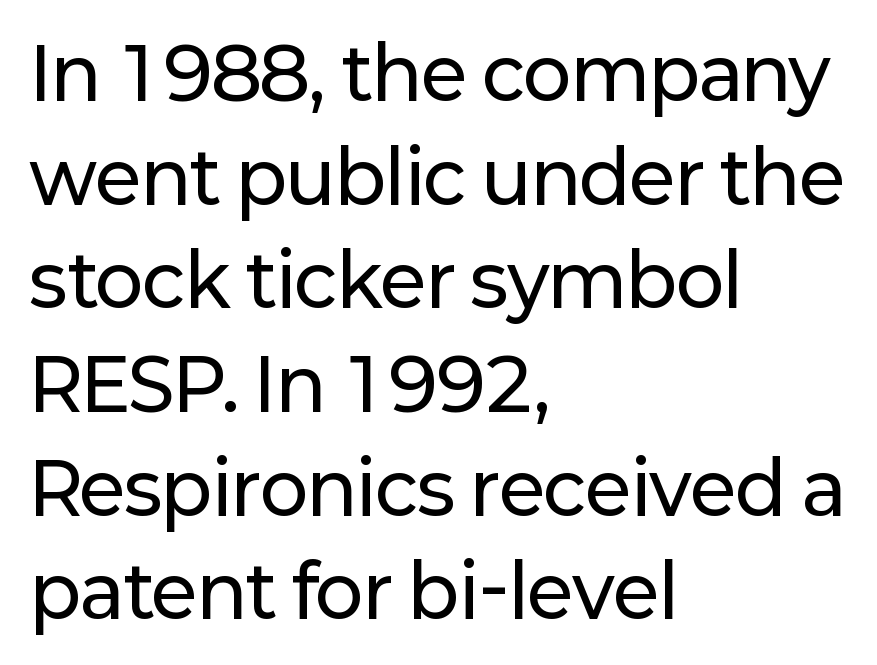
The image shows 72 px sans-serif type, upright; set left-aligned, normal line spacing (1.44x), normal letter spacing, not underlined; low stroke contrast and a medium x-height.
